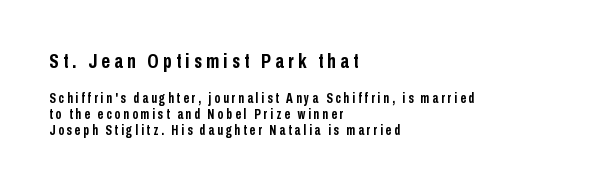
The string is rendered with underlining switched off. Words appear elongated and porous because spacing is wide. The face used here has the dense, thick strokes of a bold. The earlier block is typeset at a bigger size than the later block.
